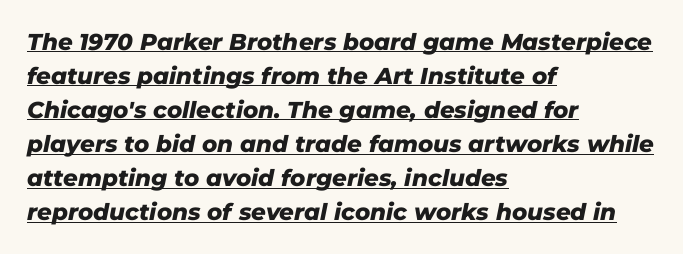
Look at the tracking — it's just the regular setting, nothing added. The passage is arranged the way most books set body copy — flush left. Emphasis by weight is at full strength: bold. What decoration does the sample have? An underline. An italicized treatment has been applied to the whole sample.
